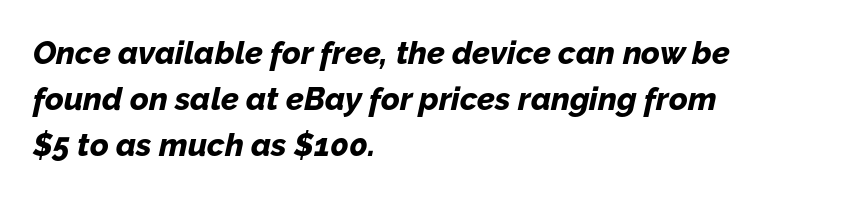
{"italic": "yes", "lean": "right", "slant_degrees": 12, "bold": "yes", "weight": "bold", "width": "normal", "stroke_contrast": "low", "x_height": "medium", "monospaced": "no", "underline": "no", "align": "left", "line_spacing": "normal", "line_spacing_ratio": 1.43, "letter_spacing": "normal", "letter_spacing_em": 0.0, "glyph_px": 32}
